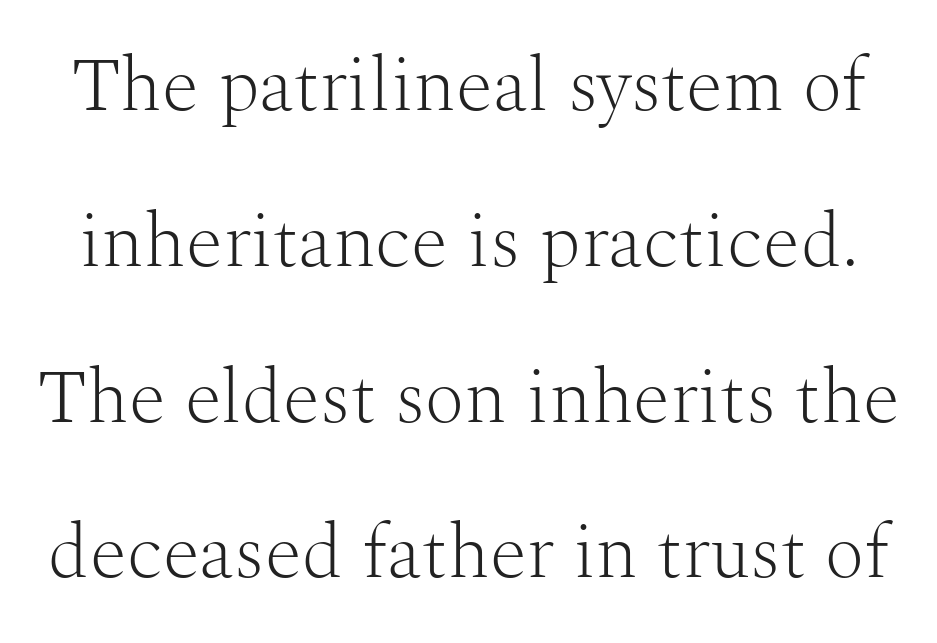
The image shows 76 px light serif type, upright; set loose line spacing (2.05x), normal letter spacing, not underlined; medium stroke contrast and a medium x-height.
